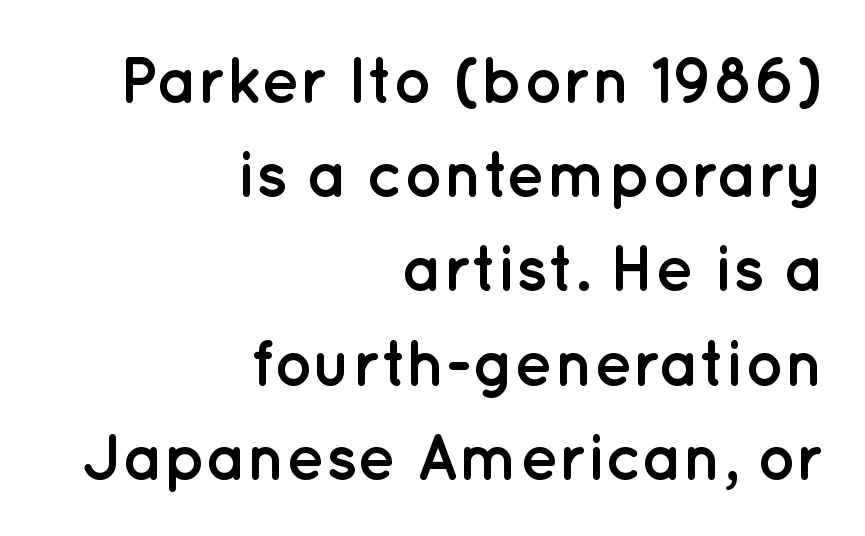
Descender tails drop into unmarked territory. Spacing verdict: proportional, widths tailored to each character. The leading is moderate, giving the passage an even texture. The passage shown has conventional tracking throughout. How heavy is the stroke? Heavy — this is a bold. Typographically, this falls in the sans-serif category.
